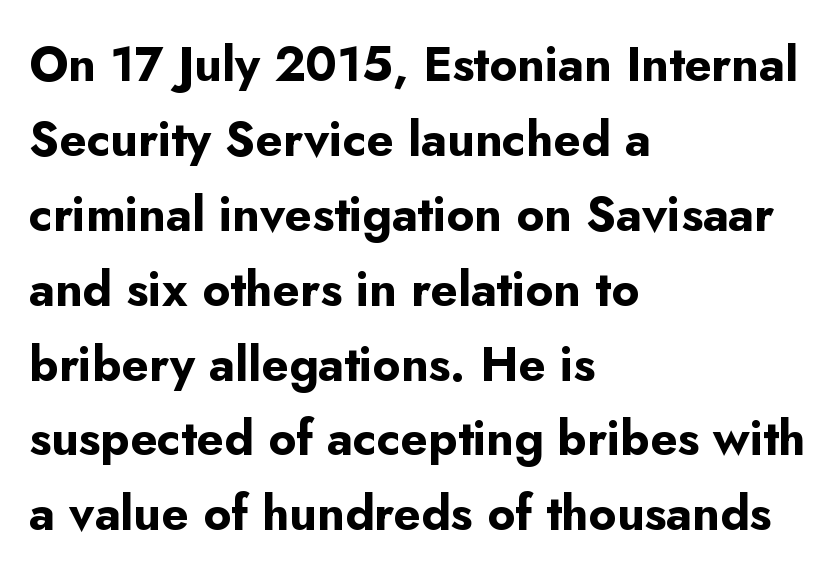
Spacing verdict: proportional, widths tailored to each character. Quick note: underline off. Caption: multi-line text, flush left, ragged right. How would I describe the line gaps? Plain and ordinary.
